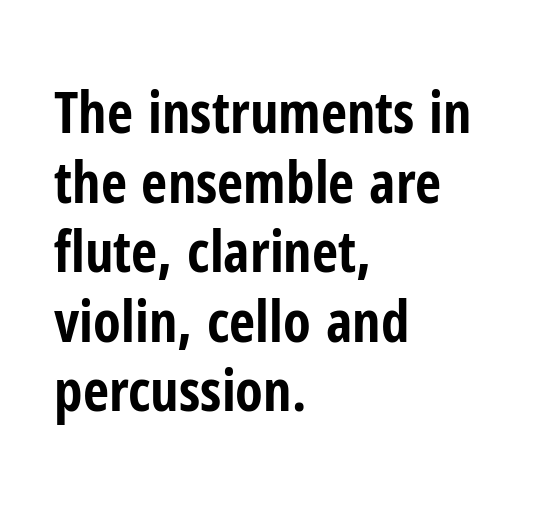
Notice how the passage keeps a crisp vertical edge on the left only. Typographic density is high because the face is bold. Character widths vary here, with narrow letters taking less room than wide ones. Classification — sans serif. The typography opts for an upright posture over an oblique one.
